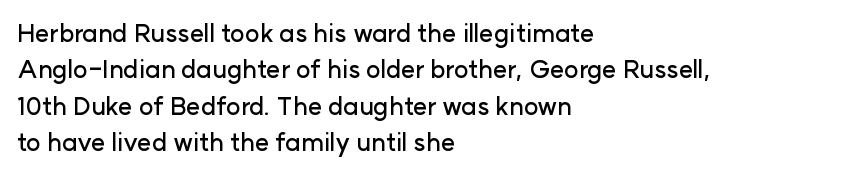
Q: Is the text italic (slanted)? A: No, it is upright.
Q: Is the text underlined? A: No.
Q: How is the paragraph aligned? A: Left-aligned.
Q: Is the spacing between letters normal or unusually wide? A: Normal.
Q: Is the spacing between lines tight, normal or loose? A: Normal.
